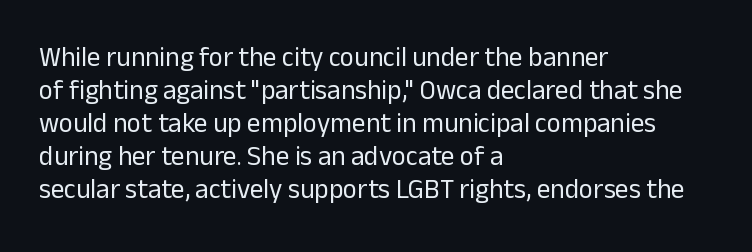
{"italic": "no", "bold": "no", "underline": "no", "align": "left", "line_spacing_ratio": 1.22, "letter_spacing": "normal", "letter_spacing_em": 0.0, "glyph_px": 27}
